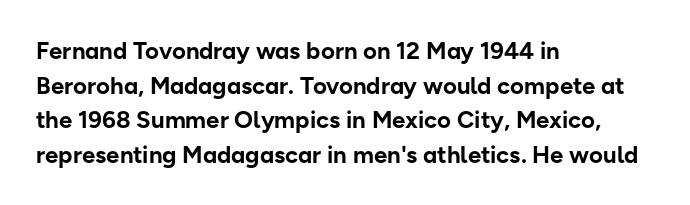
Q: Is the text bold? A: Yes.
Q: Is the text italic (slanted)? A: No, it is upright.
Q: Is the text underlined? A: No.
Q: How is the paragraph aligned? A: Left-aligned.
Q: Is the spacing between letters normal or unusually wide? A: Normal.
Q: Is the spacing between lines tight, normal or loose? A: Normal.
